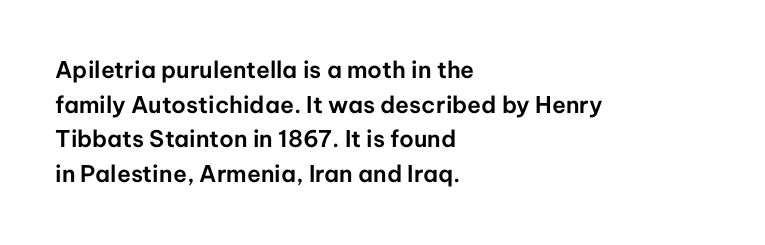
The image shows 23 px text type, upright; set left-aligned, normal line spacing (1.51x), normal letter spacing, not underlined.
